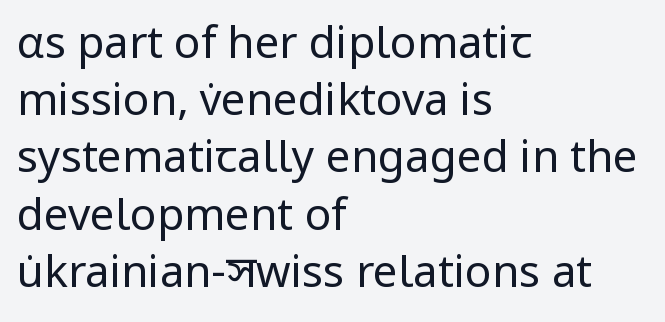
The image shows 44 px regular-weight sans-serif type, upright; set left-aligned, normal line spacing (1.3x), normal letter spacing, not underlined; low stroke contrast and a medium x-height.
